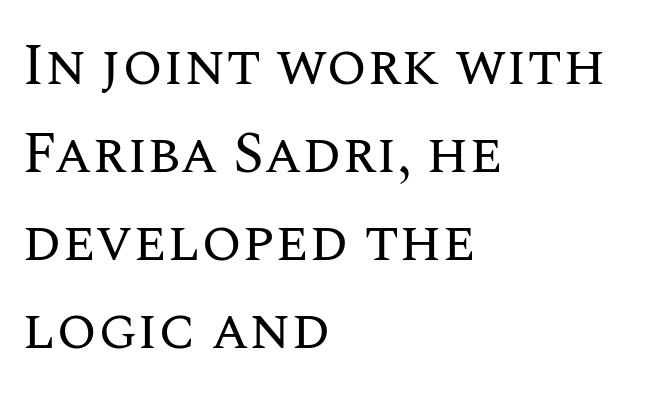
The image shows 58 px regular-weight type, upright; set left-aligned, normal line spacing (1.52x), normal letter spacing, not underlined; medium stroke contrast and a large x-height.
